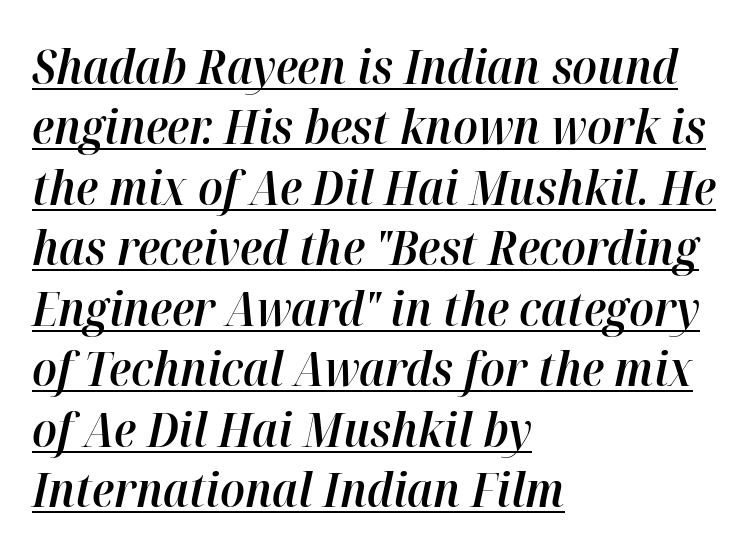
Q: Is the text bold? A: Semi-bold.
Q: Is the text italic (slanted)? A: Yes, it leans right by about 12 degrees.
Q: Is the text underlined? A: Yes.
Q: How is the paragraph aligned? A: Left-aligned.
Q: Is the spacing between letters normal or unusually wide? A: Normal.
Q: Is the spacing between lines tight, normal or loose? A: Normal.
Q: Width (condensed, normal, or wide)? A: Normal.
Q: Stroke contrast? A: High.
Q: x-height? A: Medium.
Q: Monospaced? A: No.
